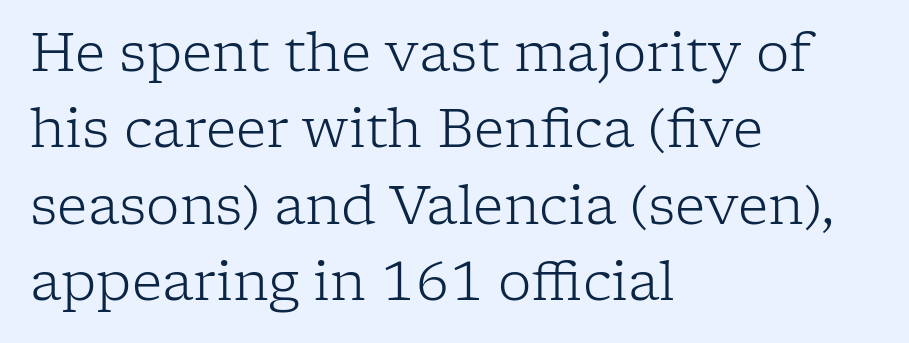
The image shows 53 px light serif type, upright; set left-aligned, normal line spacing (1.44x), normal letter spacing, not underlined; low stroke contrast and a medium x-height.
